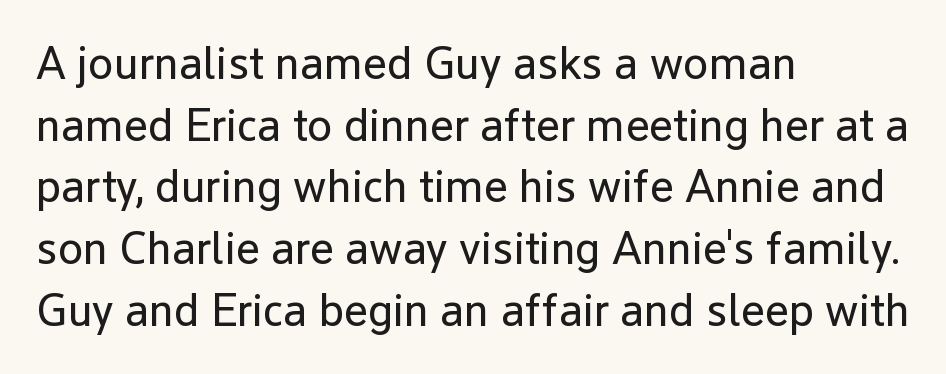
Q: Is the text bold? A: No.
Q: Is the text italic (slanted)? A: No, it is upright.
Q: Is the typeface a serif or a sans-serif typeface? A: Sans-serif.
Q: Is the text underlined? A: No.
Q: How is the paragraph aligned? A: Left-aligned.
Q: Is the spacing between letters normal or unusually wide? A: Normal.
Q: Is the spacing between lines tight, normal or loose? A: Normal.
Q: Width (condensed, normal, or wide)? A: Normal.
Q: Stroke contrast? A: Low.
Q: x-height? A: Medium.
Q: Monospaced? A: No.
